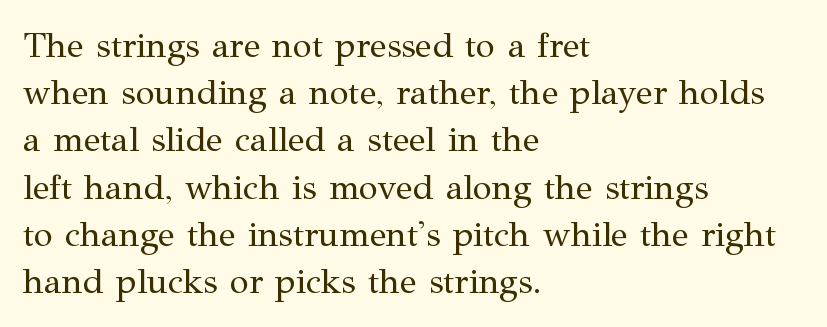
The image shows 35 px regular-weight serif type, upright; set left-aligned, normal line spacing (1.35x), normal letter spacing, not underlined; medium stroke contrast and a medium x-height.
